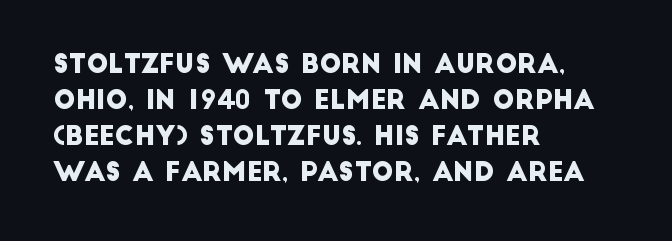
Q: Is the text underlined? A: No.
Q: How is the paragraph aligned? A: Left-aligned.
Q: Is the spacing between letters normal or unusually wide? A: Normal.
Q: Is the spacing between lines tight, normal or loose? A: Normal.
